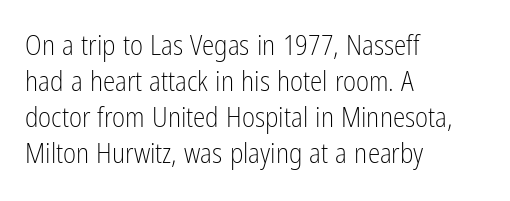
Q: Is the text bold? A: No.
Q: Is the text italic (slanted)? A: No, it is upright.
Q: Is the typeface a serif or a sans-serif typeface? A: Sans-serif.
Q: Is the text underlined? A: No.
Q: How is the paragraph aligned? A: Left-aligned.
Q: Is the spacing between letters normal or unusually wide? A: Normal.
Q: Is the spacing between lines tight, normal or loose? A: Normal.
Q: Width (condensed, normal, or wide)? A: Condensed.
Q: Stroke contrast? A: Low.
Q: x-height? A: Medium.
Q: Monospaced? A: No.
